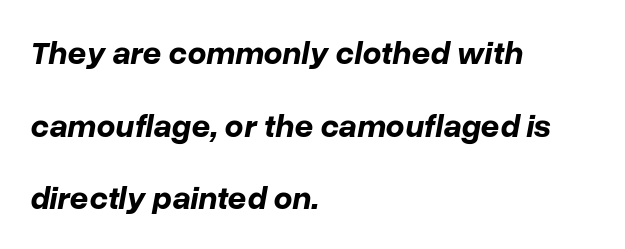
Pretty heavy lettering here — definitely bold. Rows of type keep a wide berth in the vertical direction. The rendering keeps characters at their native spacing. Posture: slanted. The specimen omits any rule beneath the text block's lines.
